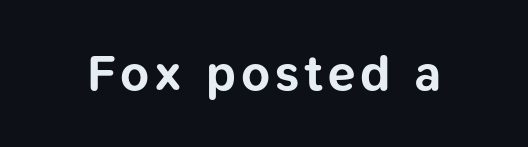
The image shows 50 px bold sans-serif type, upright; set not underlined; low stroke contrast and a medium x-height.
